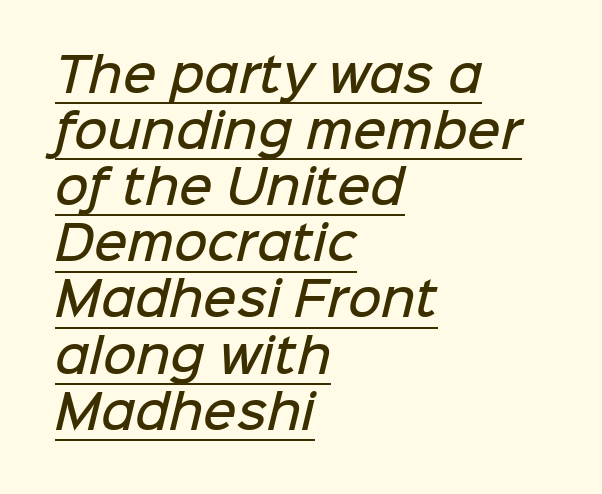
The font is running at a semibold setting, under full bold. Nothing unusual about the tracking: characters are spaced as the font intends. The face used here is proportionally spaced, like ordinary book or web type. Emphasis is given by a line drawn under the lettering. Stroke terminals: plain, sans-serif.
